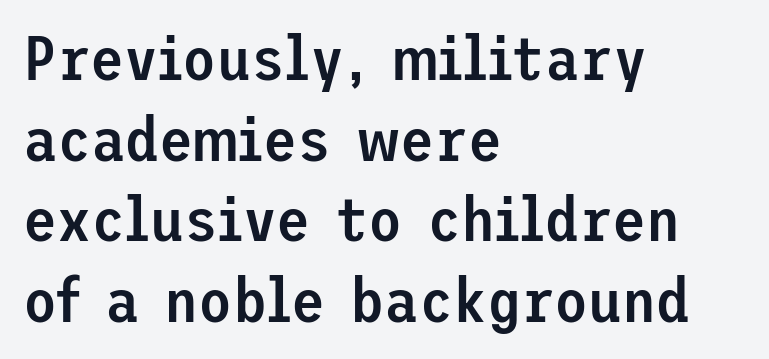
{"serif": "no", "italic": "no", "bold": "semi", "weight": "semibold", "width": "normal", "stroke_contrast": "low", "x_height": "medium", "underline": "no", "align": "left", "line_spacing": "normal", "line_spacing_ratio": 1.3, "letter_spacing": "normal", "letter_spacing_em": 0.0, "glyph_px": 62}
